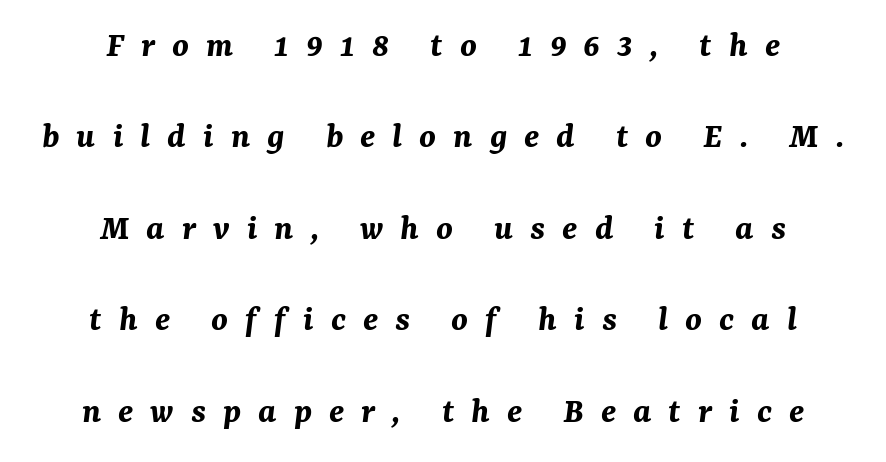
Q: Is the text bold? A: Yes.
Q: Is the text italic (slanted)? A: Yes, it leans right by about 7 degrees.
Q: Is the text underlined? A: No.
Q: How is the paragraph aligned? A: Centered.
Q: Is the spacing between letters normal or unusually wide? A: Unusually wide.
Q: Is the spacing between lines tight, normal or loose? A: Loose.
Q: Width (condensed, normal, or wide)? A: Normal.
Q: Stroke contrast? A: Medium.
Q: x-height? A: Medium.
Q: Monospaced? A: No.
